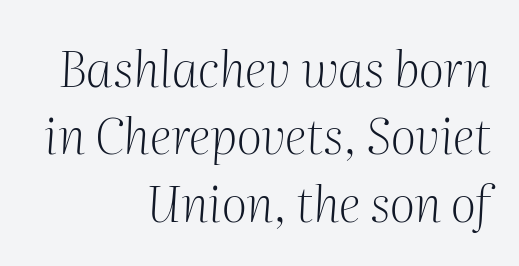
Q: Is the text bold? A: No.
Q: Is the text italic (slanted)? A: Yes, it leans right by about 2 degrees.
Q: Is the typeface a serif or a sans-serif typeface? A: Serif.
Q: Is the text underlined? A: No.
Q: How is the paragraph aligned? A: Right-aligned.
Q: Is the spacing between letters normal or unusually wide? A: Normal.
Q: Is the spacing between lines tight, normal or loose? A: Normal.
Q: Width (condensed, normal, or wide)? A: Normal.
Q: Stroke contrast? A: Medium.
Q: x-height? A: Medium.
Q: Monospaced? A: No.
